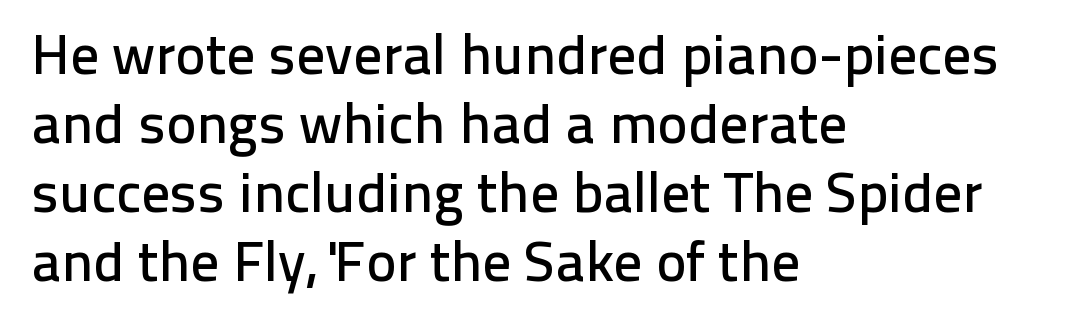
{"serif": "no", "italic": "no", "width": "normal", "stroke_contrast": "low", "x_height": "medium", "monospaced": "no", "underline": "no", "align": "left", "line_spacing_ratio": 1.21, "letter_spacing": "normal", "letter_spacing_em": 0.0, "glyph_px": 57}
